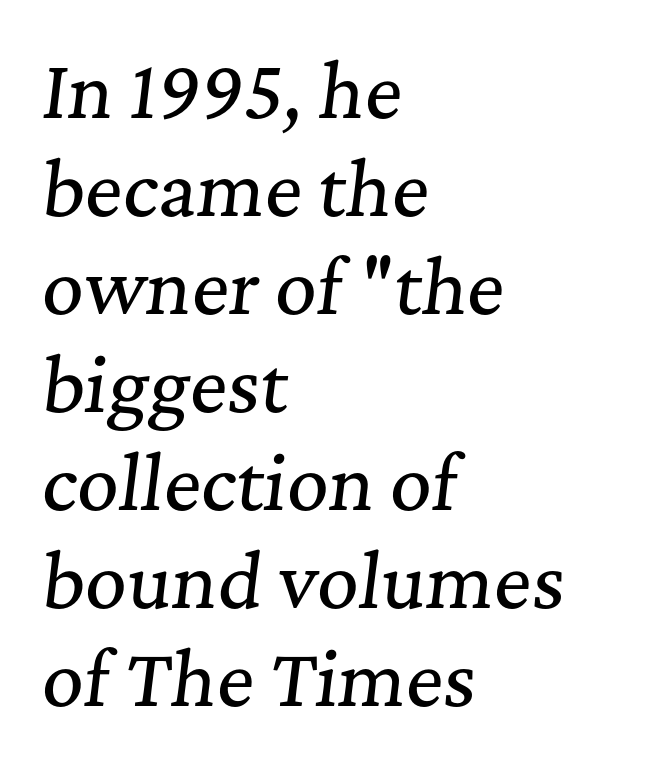
Between one letter and the next there's only the usual sliver of space. This block has exactly the height ordinary leading produces. Each letter's strokes conclude with small projecting serifs. Spacing verdict: proportional, widths tailored to each character. These lines are set flush left with a ragged right edge.
